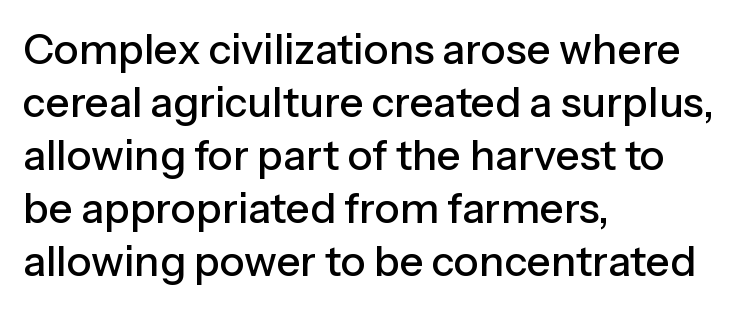
{"serif": "no", "italic": "no", "width": "normal", "stroke_contrast": "low", "x_height": "medium", "monospaced": "no", "underline": "no", "align": "left", "line_spacing": "normal", "line_spacing_ratio": 1.26, "letter_spacing": "normal", "letter_spacing_em": 0.0, "glyph_px": 42}
